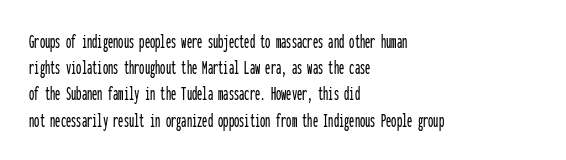
The image shows 21 px text type, upright; set left-aligned, normal line spacing (1.25x), normal letter spacing, not underlined.
